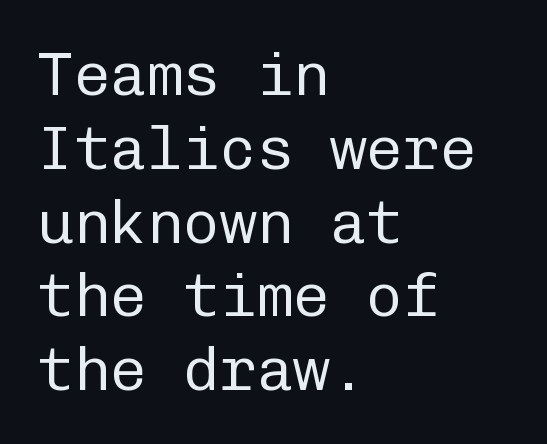
The image shows 61 px regular-weight sans-serif type, upright, monospaced; set left-aligned, line spacing 1.21x, normal letter spacing, not underlined; low stroke contrast and a medium x-height.
